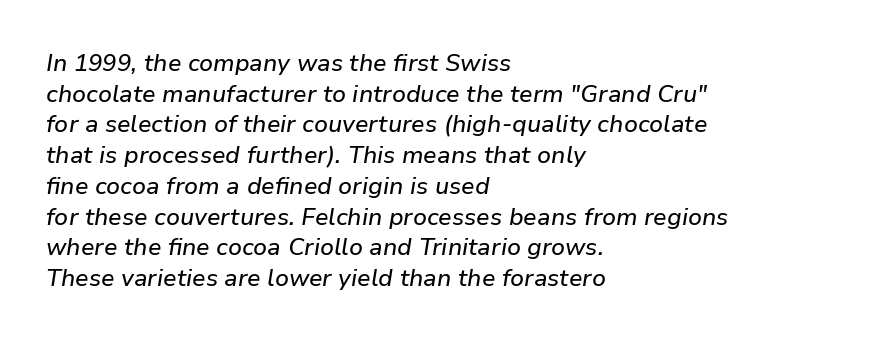
Q: Is the text italic (slanted)? A: Yes, it leans right by about 9 degrees.
Q: Is the text underlined? A: No.
Q: How is the paragraph aligned? A: Left-aligned.
Q: Is the spacing between letters normal or unusually wide? A: Normal.
Q: Is the spacing between lines tight, normal or loose? A: Normal.
